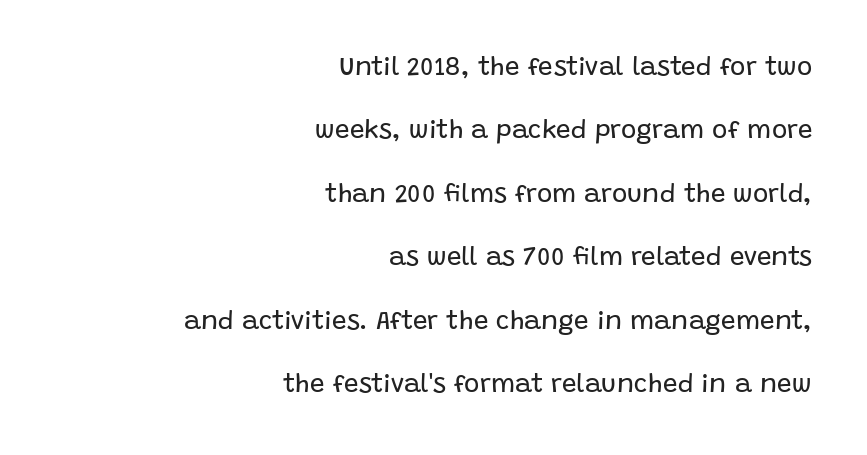
{"italic": "no", "bold": "no", "underline": "no", "align": "right", "line_spacing": "loose", "line_spacing_ratio": 2.44, "letter_spacing": "normal", "letter_spacing_em": 0.0, "glyph_px": 26}
